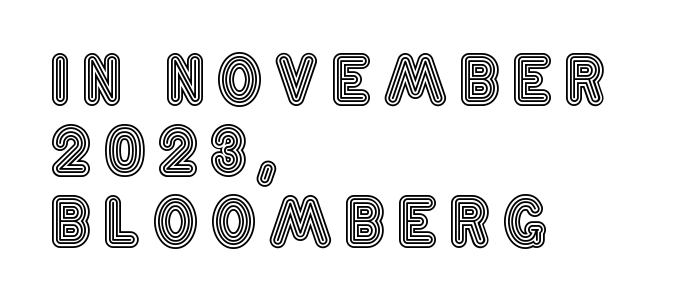
The image shows 64 px condensed type, upright; set left-aligned, tight line spacing (1.11x), not underlined; a large x-height.
